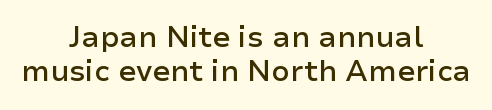
The type family on display is of the sans-serif kind. The passage shown has conventional tracking throughout. If you drew a line through each stem, it would be perfectly vertical. Note the varied advance widths — an 'i' is clearly narrower than an 'm'. The paragraph has two soft edges and a firm central axis. Stroke thickness is moderately raised; the sample reads as semibold.
